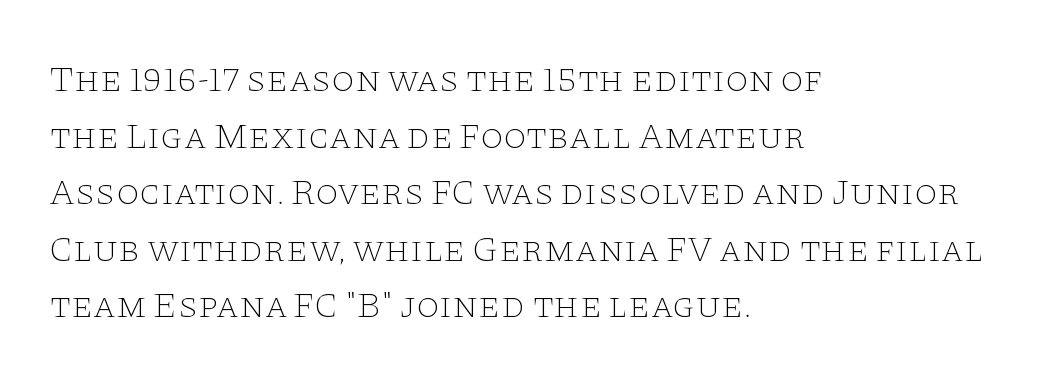
The image shows 37 px thin, wide serif type, upright; set left-aligned, normal line spacing (1.53x), normal letter spacing, not underlined; low stroke contrast and a large x-height.
